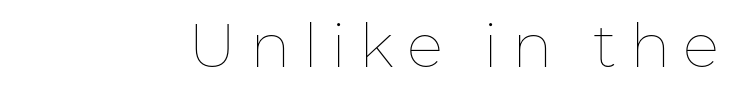
Q: Is the text bold? A: No.
Q: Is the text italic (slanted)? A: No, it is upright.
Q: Is the text underlined? A: No.
Q: Is the spacing between letters normal or unusually wide? A: Unusually wide.
Q: Width (condensed, normal, or wide)? A: Normal.
Q: Stroke contrast? A: Low.
Q: x-height? A: Medium.
Q: Monospaced? A: No.
